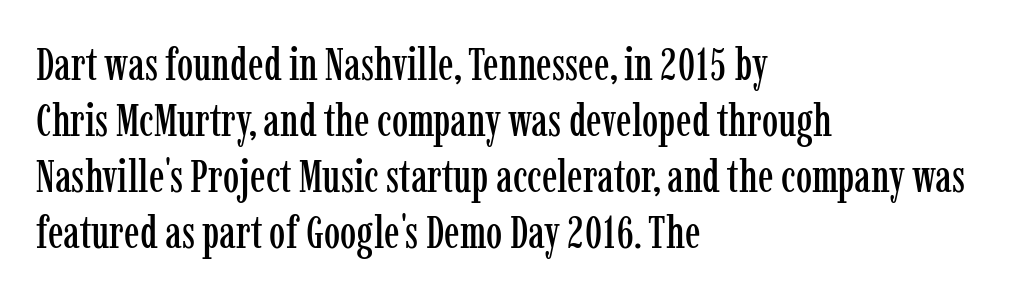
Q: Is the text italic (slanted)? A: No, it is upright.
Q: Is the typeface a serif or a sans-serif typeface? A: Serif.
Q: Is the text underlined? A: No.
Q: How is the paragraph aligned? A: Left-aligned.
Q: Is the spacing between letters normal or unusually wide? A: Normal.
Q: Width (condensed, normal, or wide)? A: Condensed.
Q: Stroke contrast? A: Low.
Q: x-height? A: Medium.
Q: Monospaced? A: No.
